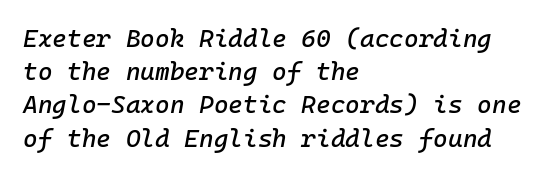
Casual observation: everything's shoved over to the left. The baseline area is clear. Whoever set this chose a conventional vertical rhythm. Emphasis-style slanted type is in use.
